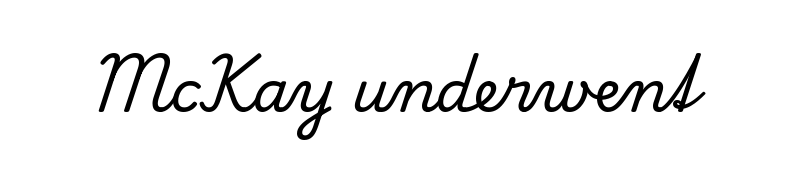
Q: Is the text italic (slanted)? A: Yes.
Q: Is the typeface a serif or a sans-serif typeface? A: Serif.
Q: Is the text underlined? A: No.
Q: Is the spacing between letters normal or unusually wide? A: Normal.
Q: Width (condensed, normal, or wide)? A: Normal.
Q: Stroke contrast? A: Low.
Q: x-height? A: Small.
Q: Monospaced? A: No.
